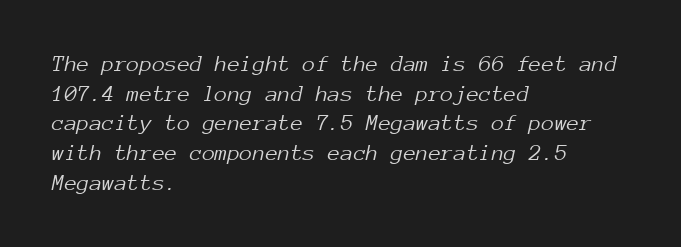
Q: Is the text bold? A: No.
Q: Is the text italic (slanted)? A: Yes, it leans right by about 12 degrees.
Q: Is the text underlined? A: No.
Q: How is the paragraph aligned? A: Left-aligned.
Q: Is the spacing between letters normal or unusually wide? A: Normal.
Q: Is the spacing between lines tight, normal or loose? A: Normal.
